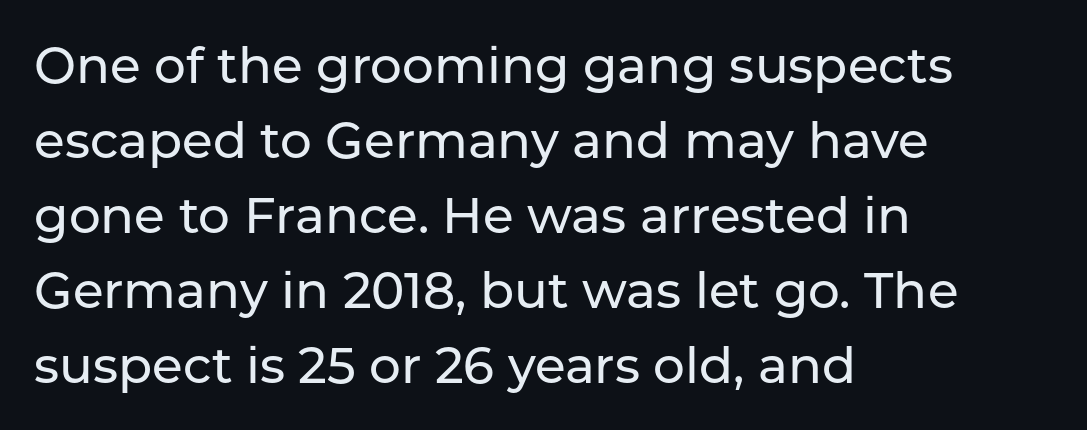
The paragraph has a hard left edge and a soft right edge. These lines are composed in type without serifs. Inter-character spacing is left at the font's built-in metrics. Descenders hang freely into open space.
